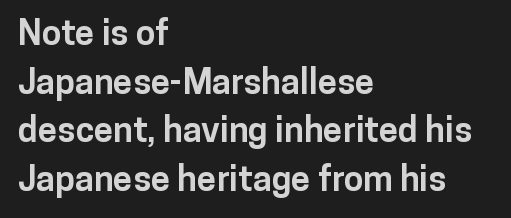
The letters sit at their default tracking, neither squeezed nor spread. The lines sit at an ordinary, default distance from one another. On the weight axis this lands at bold, roughly 700. The characters display no serif detailing; their extremities are plain. Character widths vary here, with narrow letters taking less room than wide ones. When letters stand straight like this, we call the style roman or upright.
